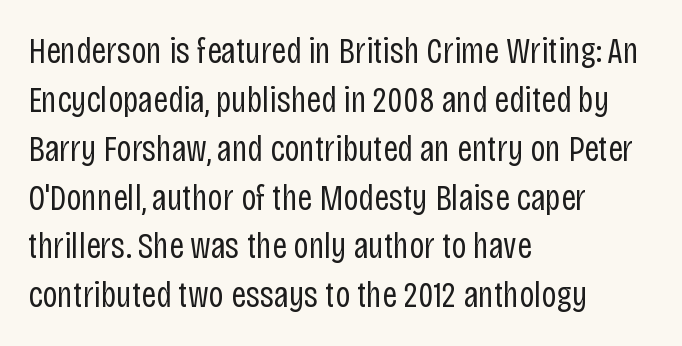
Q: Is the text bold? A: No.
Q: Is the text italic (slanted)? A: No, it is upright.
Q: Is the typeface a serif or a sans-serif typeface? A: Sans-serif.
Q: Is the text underlined? A: No.
Q: How is the paragraph aligned? A: Left-aligned.
Q: Is the spacing between letters normal or unusually wide? A: Normal.
Q: Is the spacing between lines tight, normal or loose? A: Normal.
Q: Width (condensed, normal, or wide)? A: Condensed.
Q: Stroke contrast? A: Low.
Q: x-height? A: Large.
Q: Monospaced? A: No.
